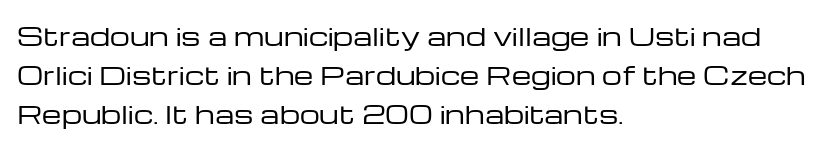
The image shows 25 px text type, upright; set left-aligned, normal line spacing (1.57x), normal letter spacing, not underlined.
